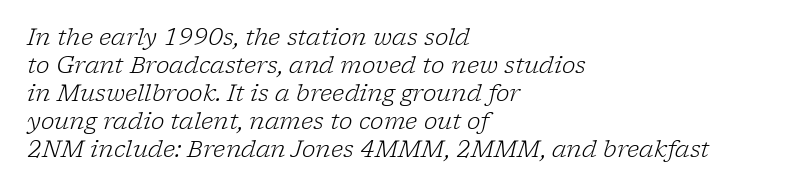
The image shows 23 px text type, italic (leaning right); set left-aligned, line spacing 1.22x, normal letter spacing, not underlined.
